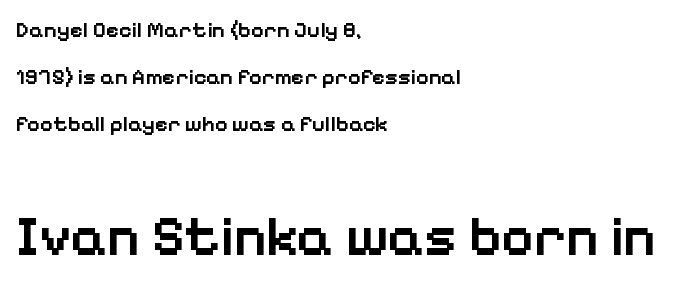
The image shows 56 px semibold sans-serif type, upright; set left-aligned, loose line spacing (2.14x), normal letter spacing, not underlined; the second (bottom) block is 2.55x larger; low stroke contrast and a medium x-height.
